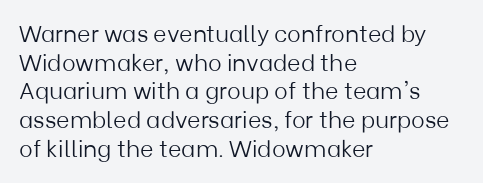
Q: Is the text bold? A: No.
Q: Is the text italic (slanted)? A: No, it is upright.
Q: Is the text underlined? A: No.
Q: How is the paragraph aligned? A: Left-aligned.
Q: Is the spacing between letters normal or unusually wide? A: Normal.
Q: Is the spacing between lines tight, normal or loose? A: Normal.
